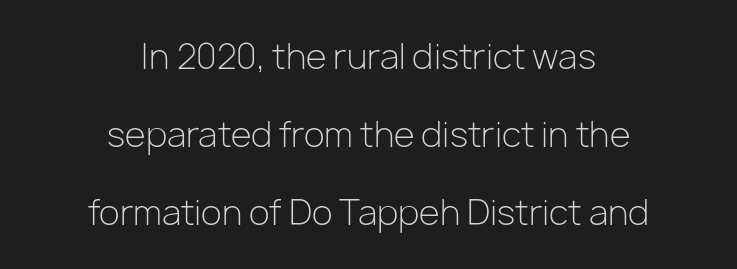
{"serif": "no", "italic": "no", "bold": "no", "weight": "light", "width": "normal", "stroke_contrast": "low", "x_height": "medium", "monospaced": "no", "underline": "no", "align": "center", "line_spacing": "loose", "line_spacing_ratio": 2.3, "letter_spacing": "normal", "letter_spacing_em": 0.0, "glyph_px": 34}
